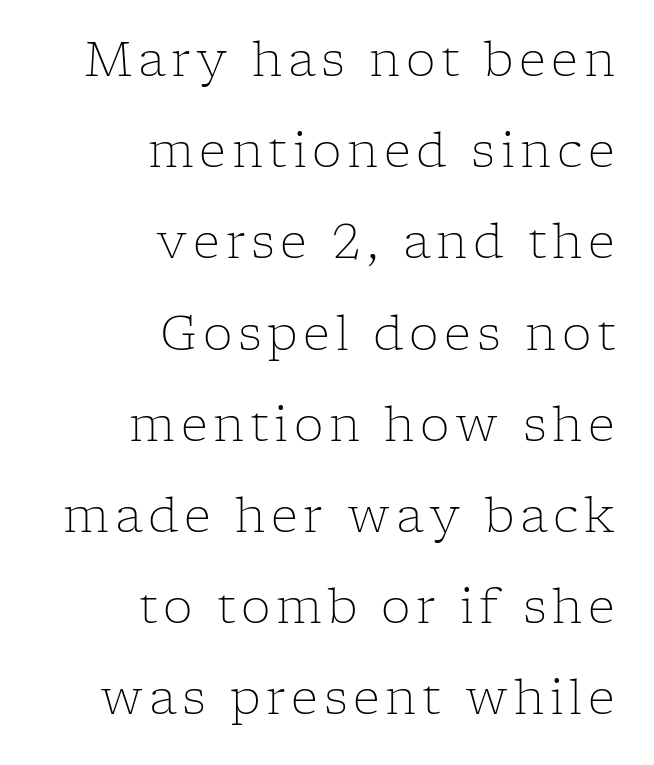
The image shows 47 px light serif type, upright; set right-aligned, loose line spacing (1.94x), not underlined; low stroke contrast and a medium x-height.
